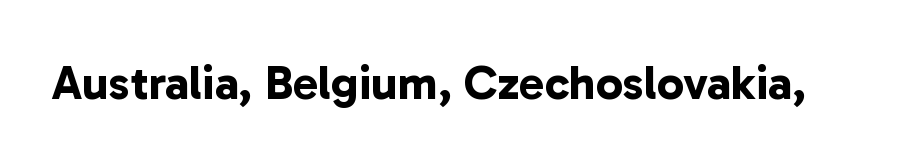
Do the characters align in a grid? No, the font is proportional. Classification — sans serif. The gap between lines stays unmarked. Typographic density is high because the face is bold. A typesetter would call this zero additional tracking.
